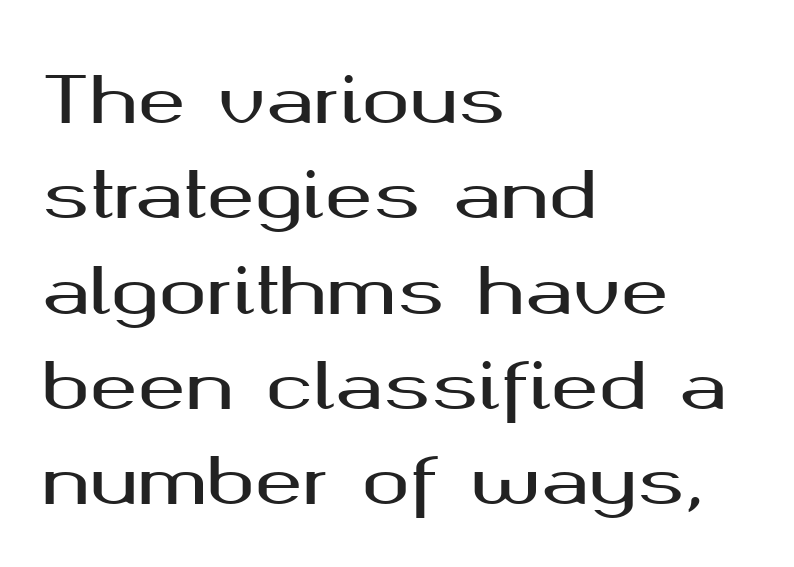
The image shows 64 px wide sans-serif type, upright; set left-aligned, normal line spacing (1.49x), normal letter spacing, not underlined; medium stroke contrast and a medium x-height.
